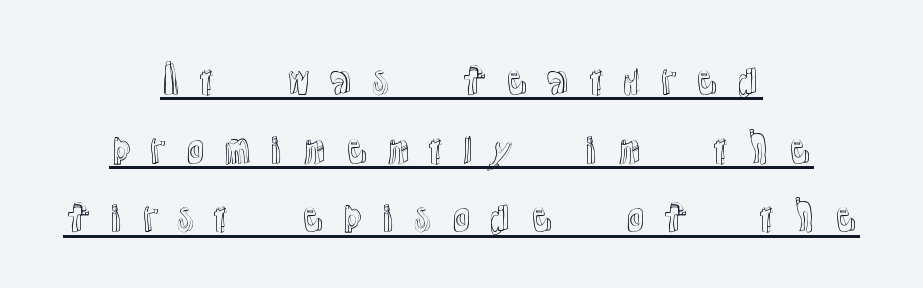
Here the glyphs are tracked loosely, breaking word shapes into spaced letters. The type sits square on the baseline with zero lean. The rendering uses natural spacing where letterforms have individual widths. Caption: lettering with a line underneath. The rendering positions every line midway between the sides.
